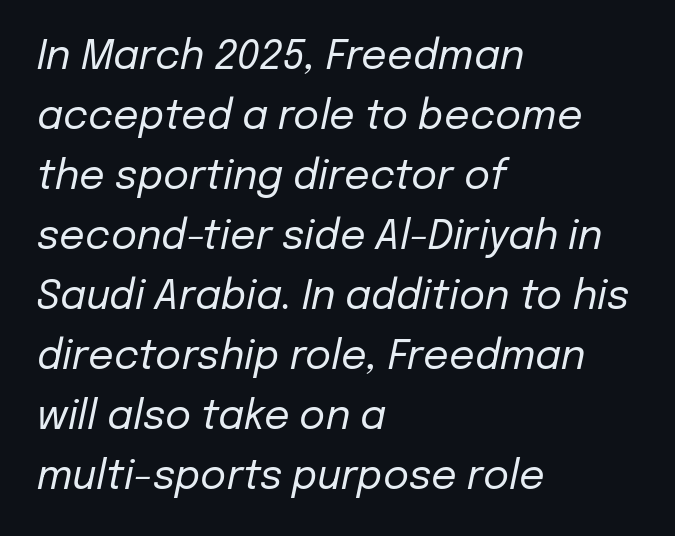
Descenders are the only things crossing below the line. Honestly, the row spacing looks completely unremarkable. No heavy texture on the line: the type isn't bold. A typesetter would mark this as italic. The gaps between neighbouring characters are ordinary and unremarkable.
